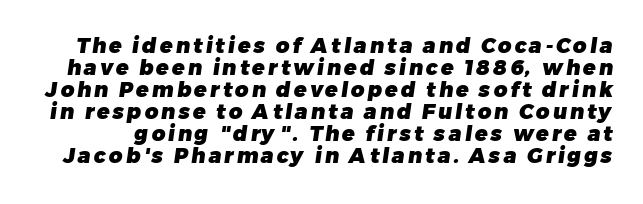
Q: Is the text bold? A: Yes.
Q: Is the text underlined? A: No.
Q: Is the spacing between lines tight, normal or loose? A: Tight.
